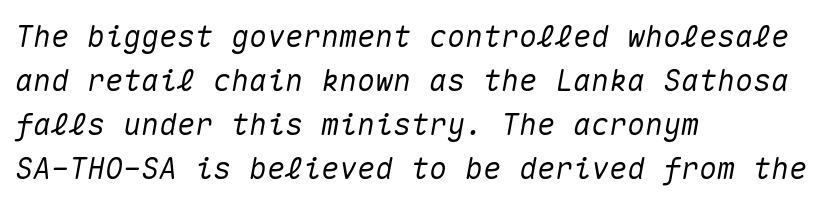
{"italic": "yes", "lean": "right", "slant_degrees": 10, "width": "normal", "stroke_contrast": "medium", "x_height": "medium", "monospaced": "yes", "underline": "no", "align": "left", "line_spacing": "normal", "line_spacing_ratio": 1.47, "letter_spacing": "normal", "letter_spacing_em": 0.0, "glyph_px": 30}
